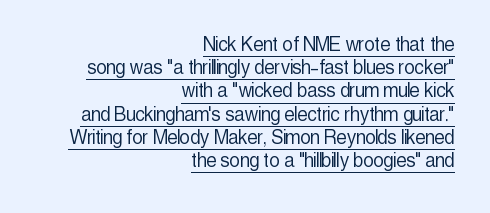
The image shows 23 px text type, upright; set right-aligned, tight line spacing (1.01x), normal letter spacing, underlined.
